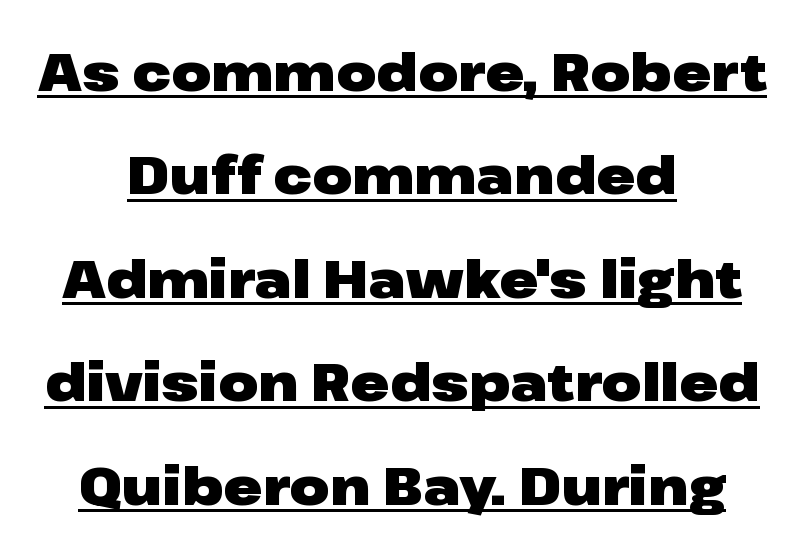
The image shows 52 px heavy, wide sans-serif type, upright; set centered, loose line spacing (1.99x), normal letter spacing, underlined; low stroke contrast and a medium x-height.
